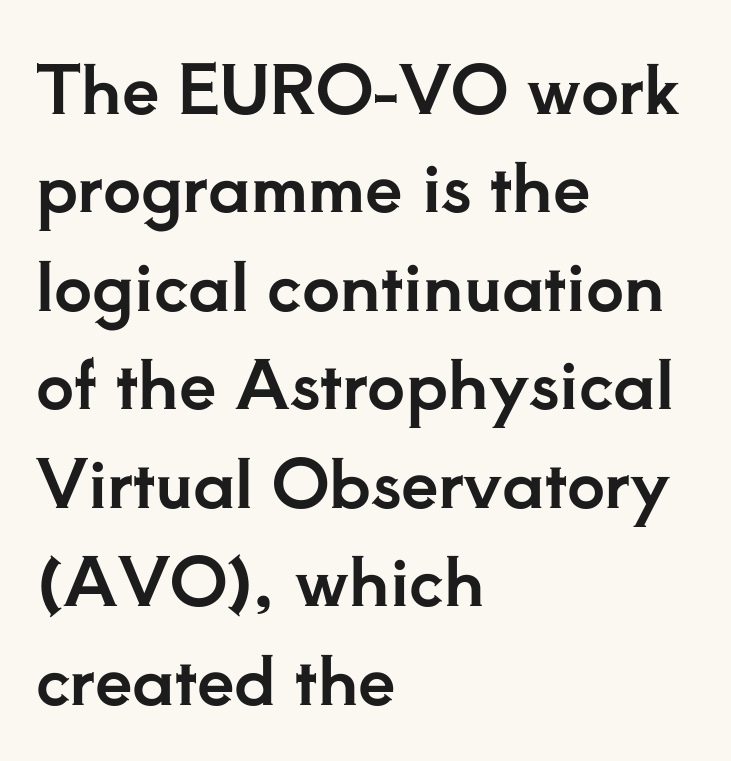
{"serif": "yes", "italic": "no", "width": "normal", "stroke_contrast": "low", "x_height": "small", "monospaced": "no", "underline": "no", "align": "left", "line_spacing": "normal", "line_spacing_ratio": 1.47, "letter_spacing": "normal", "letter_spacing_em": 0.0, "glyph_px": 67}
